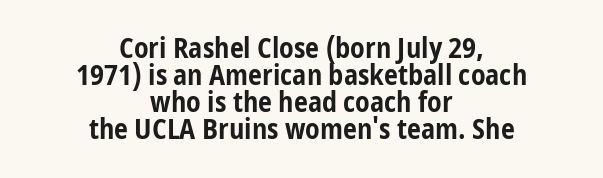
Default kerning and tracking; the words read as compact shapes. Summary of vertical rhythm: compact, with narrow interline spacing. The passage is arranged like a title page — every line centered. If you drew a line through each stem, it would be perfectly vertical.
